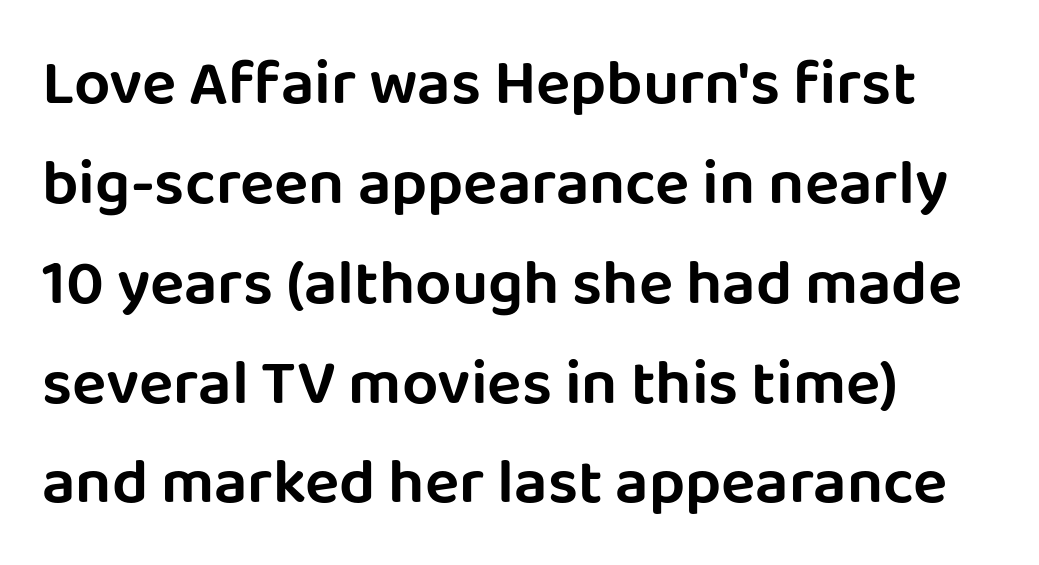
A student would call this left alignment; a typographer would say flush left, rag right. Looks like regular typesetting: each glyph gets only the width it needs. This sample uses a sans-serif face. The area under the type is left untouched. You could call the tracking neutral — neither tight nor loose.
